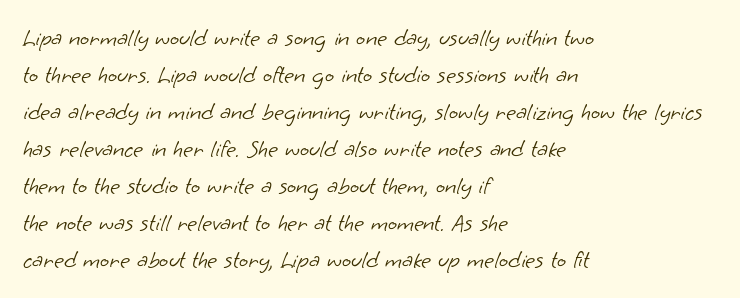
Q: Is the text bold? A: No.
Q: Is the text underlined? A: No.
Q: How is the paragraph aligned? A: Left-aligned.
Q: Is the spacing between letters normal or unusually wide? A: Normal.
Q: Is the spacing between lines tight, normal or loose? A: Normal.
